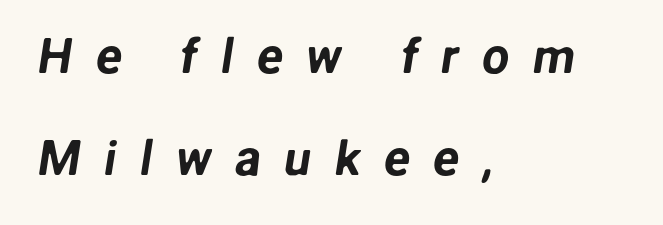
{"serif": "no", "width": "normal", "stroke_contrast": "low", "x_height": "medium", "monospaced": "no", "underline": "no", "align": "left", "line_spacing": "loose", "line_spacing_ratio": 2.09, "letter_spacing": "wide", "letter_spacing_em": 0.47, "glyph_px": 49}
